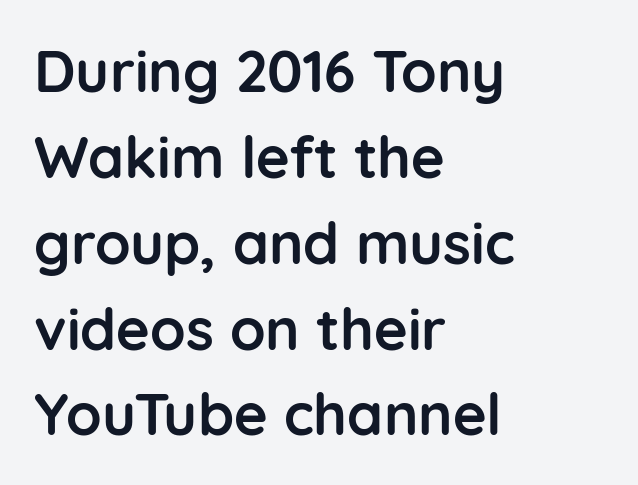
Notice how the stems are strictly vertical — no italics here. Heavy-handed strokes throughout: this text is bold. Does the copy run flush right? No — it runs flush left. Serif or sans? Sans — the stroke terminals are bare. Baseline-to-baseline distance is the conventional proportion of letter height. The face used here is proportionally spaced, like ordinary book or web type.
